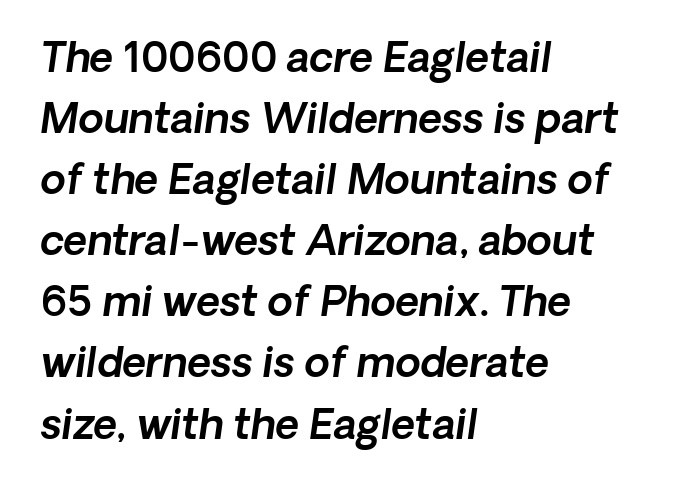
{"serif": "no", "width": "normal", "x_height": "medium", "monospaced": "no", "underline": "no", "align": "left", "line_spacing": "normal", "line_spacing_ratio": 1.49, "letter_spacing": "normal", "letter_spacing_em": 0.0, "glyph_px": 41}
